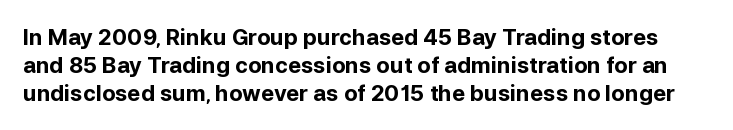
The font is running at its bold setting. Characters remain perfectly vertical along every line. Baseline-to-baseline distance is the conventional proportion of letter height. Nobody drew a line under any word here. What stands out about the letter spacing? Nothing — it is the standard amount.
